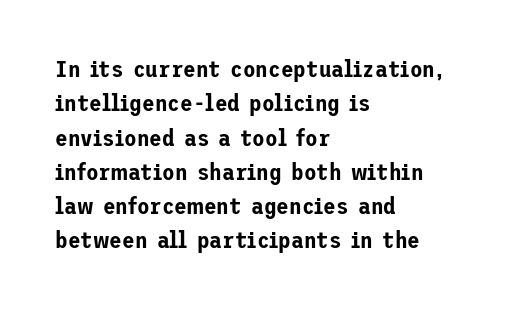
If you drew a ruler down the left edge, every line would touch it. Any mark beneath the type? The region is blank. Vertical spacing — default. It's the straight-up-and-down kind of type.
